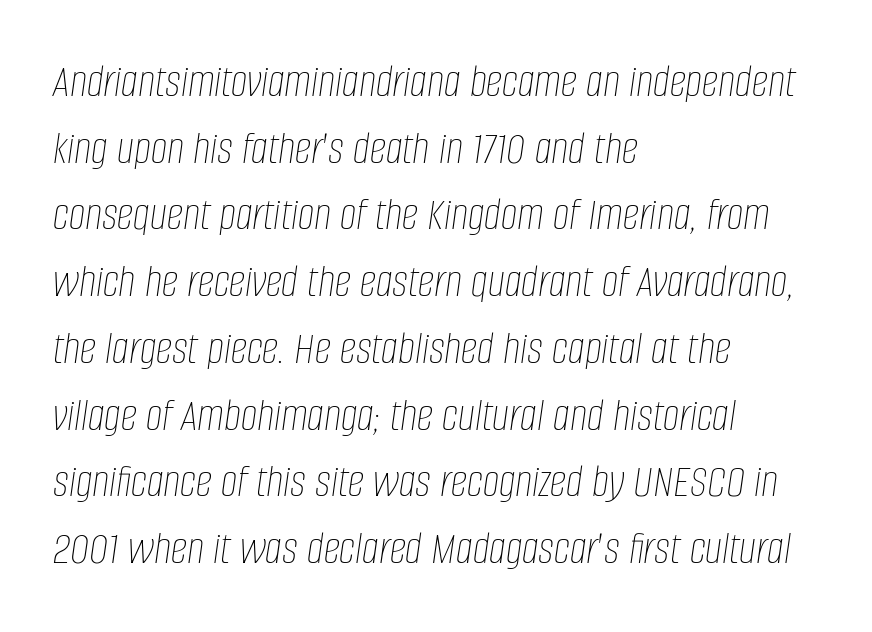
The image shows 47 px thin, condensed type, italic (leaning right); set left-aligned, normal line spacing (1.42x), normal letter spacing, not underlined; low stroke contrast and a large x-height.
